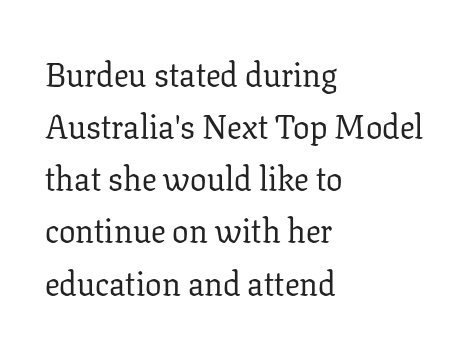
{"serif": "yes", "italic": "no", "bold": "no", "weight": "regular", "width": "normal", "stroke_contrast": "low", "x_height": "medium", "monospaced": "no", "underline": "no", "align": "left", "line_spacing": "normal", "line_spacing_ratio": 1.58, "letter_spacing": "normal", "letter_spacing_em": 0.0, "glyph_px": 33}
